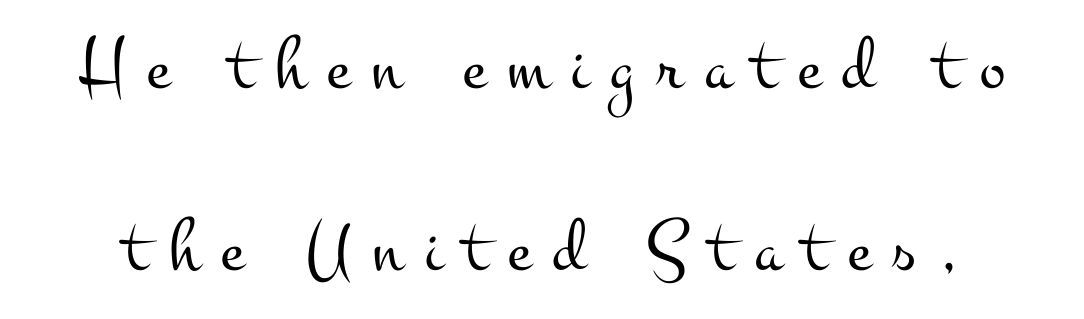
The image shows 77 px light, wide type; set loose line spacing (2.36x), unusually wide letter spacing (+0.28 em), not underlined; medium stroke contrast and a small x-height.
